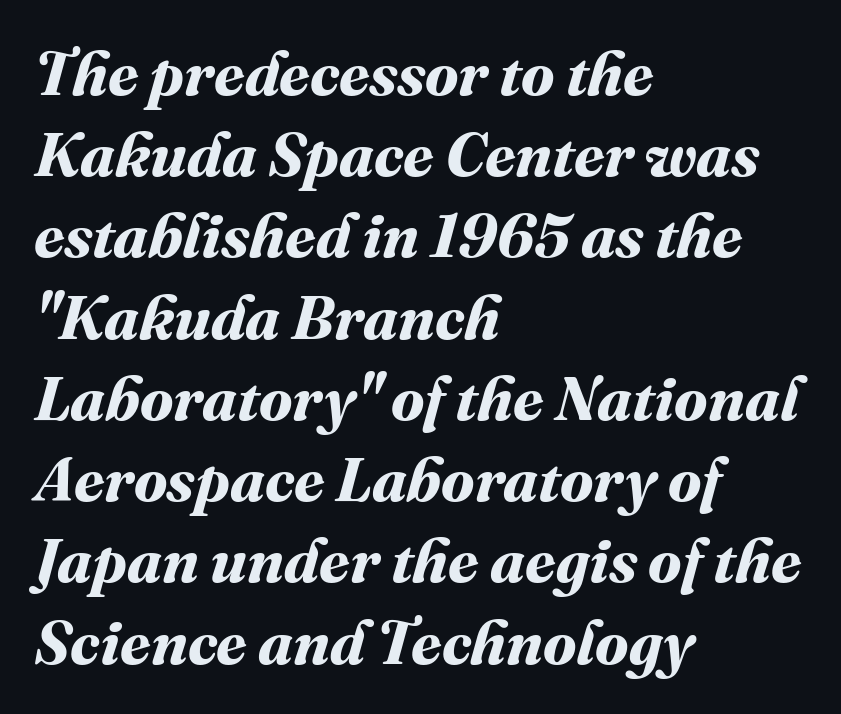
The image shows 62 px bold type; set left-aligned, normal line spacing (1.31x), normal letter spacing, not underlined; medium stroke contrast and a medium x-height.
